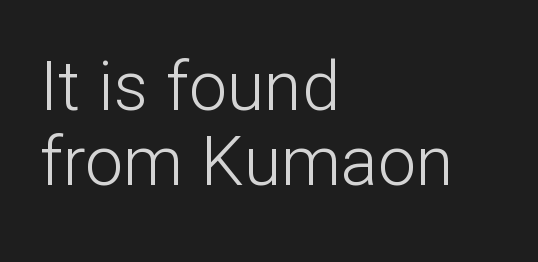
This sample uses an upright cut, with every glyph sitting square on the baseline. Caption: multi-line text, flush left, ragged right. Quick note: underline off. Interline gaps are noticeably narrow in this sample. Serifs: no, the terminals of the letterforms are clean. The passage shown is not bold in any degree.
